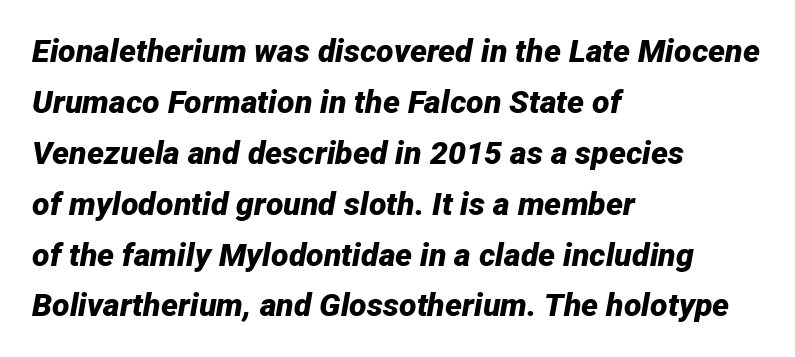
Q: Is the text bold? A: Yes.
Q: Is the text italic (slanted)? A: Yes, it leans right by about 12 degrees.
Q: Is the text underlined? A: No.
Q: How is the paragraph aligned? A: Left-aligned.
Q: Is the spacing between letters normal or unusually wide? A: Normal.
Q: Is the spacing between lines tight, normal or loose? A: Normal.
Q: Width (condensed, normal, or wide)? A: Normal.
Q: Stroke contrast? A: Low.
Q: x-height? A: Medium.
Q: Monospaced? A: No.
